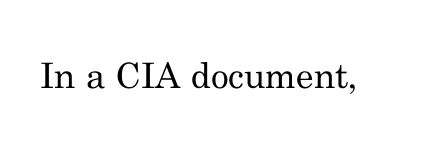
Q: Is the text bold? A: No.
Q: Is the text italic (slanted)? A: No, it is upright.
Q: Is the typeface a serif or a sans-serif typeface? A: Serif.
Q: Is the text underlined? A: No.
Q: Is the spacing between letters normal or unusually wide? A: Normal.
Q: Width (condensed, normal, or wide)? A: Normal.
Q: Stroke contrast? A: Medium.
Q: x-height? A: Small.
Q: Monospaced? A: No.
